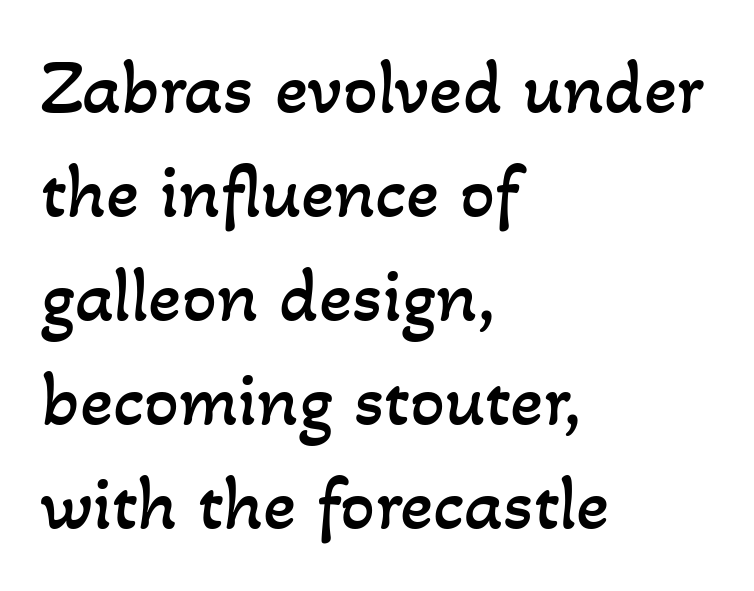
The image shows 77 px regular-weight type; set left-aligned, normal line spacing (1.35x), normal letter spacing, not underlined; low stroke contrast and a small x-height.
